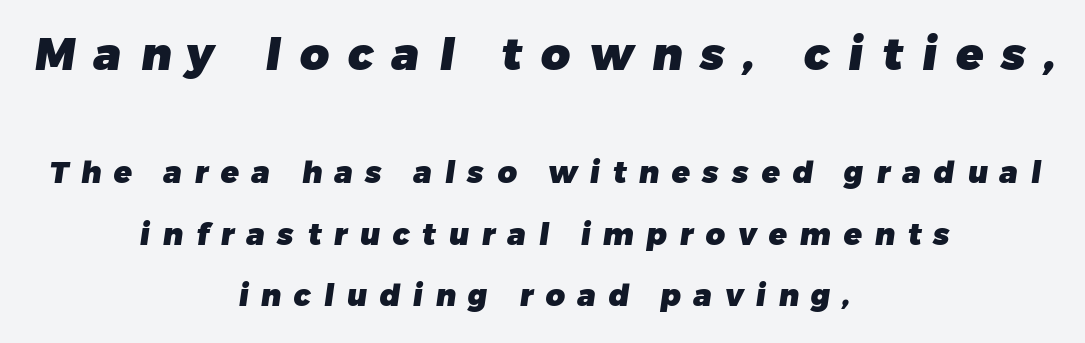
Compared with a flush-left layout, this one balances lines on the center instead. Type without underlining. Stroke thickness is high; the sample reads as a true bold. Size contrast runs from large at the top to small at the bottom.
